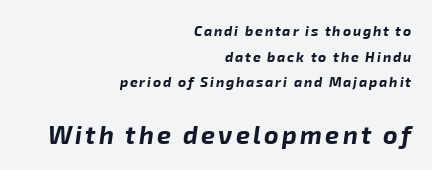
Strong, thick strokes mark this as bold type. Does the lettering tilt? It does — this is italic. A student would call this right alignment; a typographer would say flush right, rag left. Underlining? Definitely not there.
